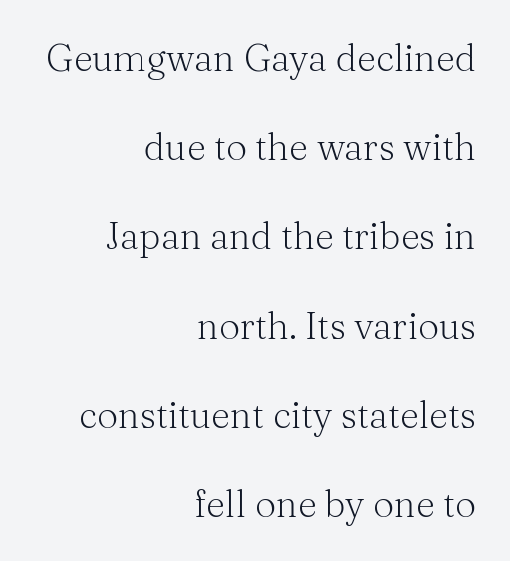
Q: Is the text bold? A: No.
Q: Is the text italic (slanted)? A: No, it is upright.
Q: Is the typeface a serif or a sans-serif typeface? A: Serif.
Q: Is the text underlined? A: No.
Q: How is the paragraph aligned? A: Right-aligned.
Q: Is the spacing between letters normal or unusually wide? A: Normal.
Q: Is the spacing between lines tight, normal or loose? A: Loose.
Q: Width (condensed, normal, or wide)? A: Normal.
Q: Stroke contrast? A: Medium.
Q: x-height? A: Medium.
Q: Monospaced? A: No.
